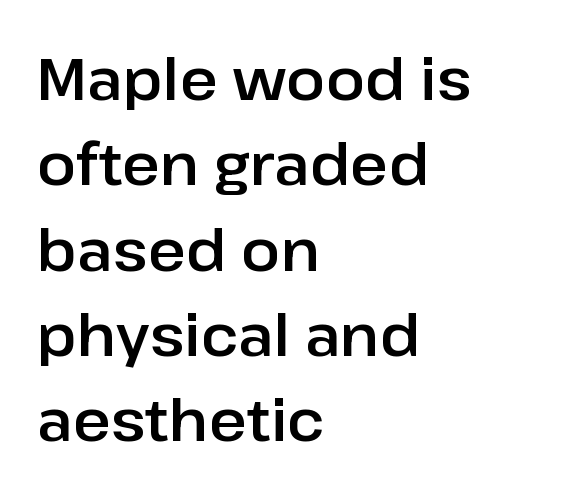
The image shows 58 px sans-serif type, upright; set left-aligned, normal line spacing (1.47x), normal letter spacing, not underlined; low stroke contrast and a medium x-height.
